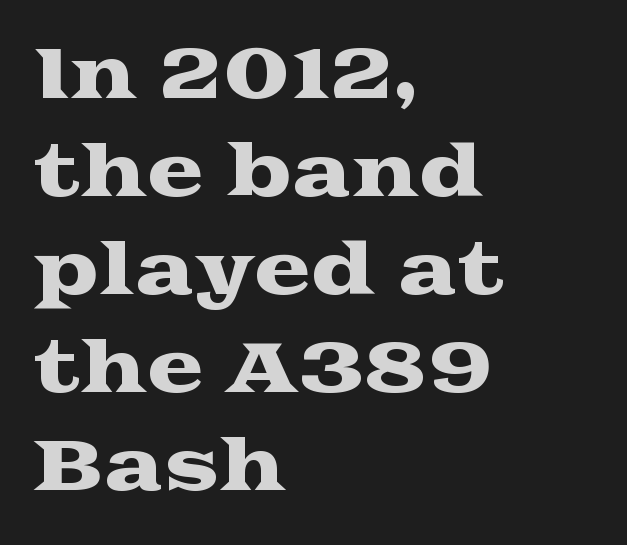
The image shows 69 px wide serif type, upright; set left-aligned, normal line spacing (1.42x), normal letter spacing, not underlined; medium stroke contrast and a medium x-height.
